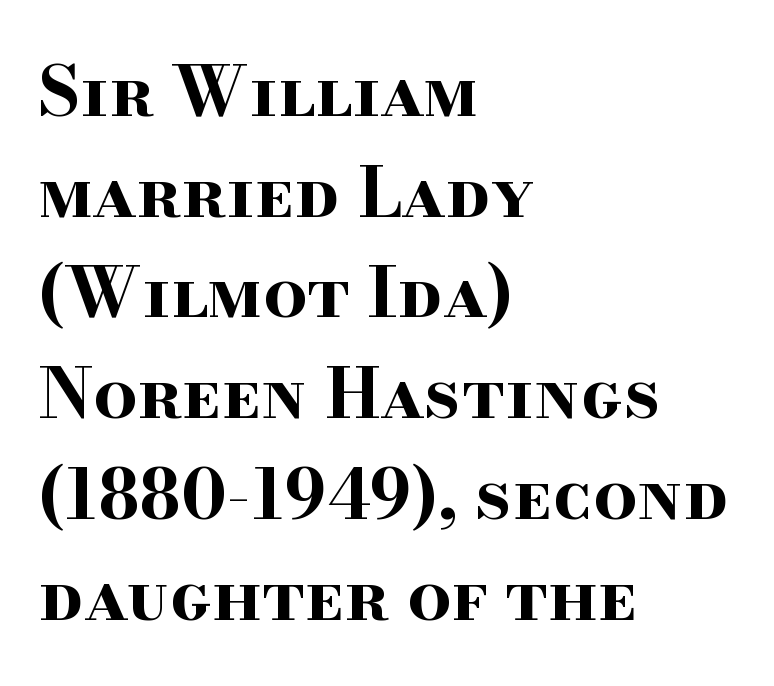
Q: Is the text bold? A: Yes.
Q: Is the text italic (slanted)? A: No, it is upright.
Q: Is the typeface a serif or a sans-serif typeface? A: Serif.
Q: Is the text underlined? A: No.
Q: How is the paragraph aligned? A: Left-aligned.
Q: Is the spacing between letters normal or unusually wide? A: Normal.
Q: Is the spacing between lines tight, normal or loose? A: Normal.
Q: Width (condensed, normal, or wide)? A: Wide.
Q: Stroke contrast? A: High.
Q: x-height? A: Small.
Q: Monospaced? A: No.
